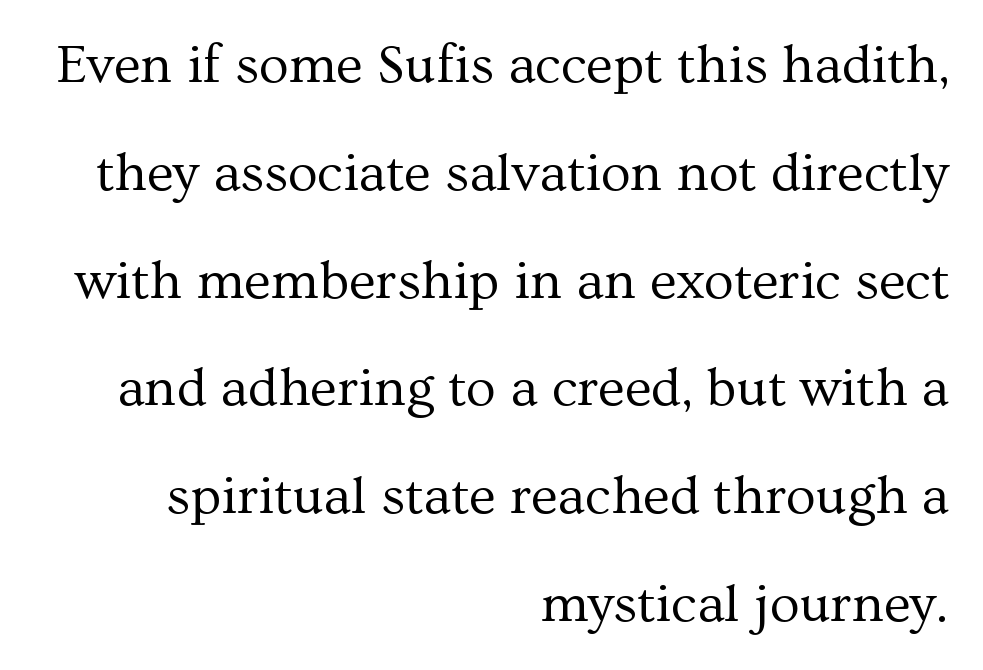
{"serif": "yes", "italic": "no", "bold": "no", "weight": "regular", "width": "normal", "stroke_contrast": "medium", "x_height": "medium", "monospaced": "no", "underline": "no", "align": "right", "line_spacing": "loose", "line_spacing_ratio": 1.96, "letter_spacing": "normal", "letter_spacing_em": 0.0, "glyph_px": 55}
